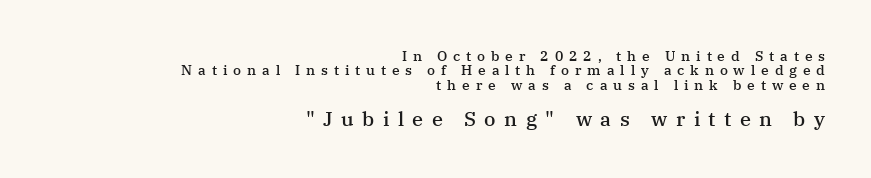
The image shows 20 px text type, upright; set right-aligned, tight line spacing (1.02x), unusually wide letter spacing (+0.42 em), not underlined; the second (bottom) block is 1.43x larger.
